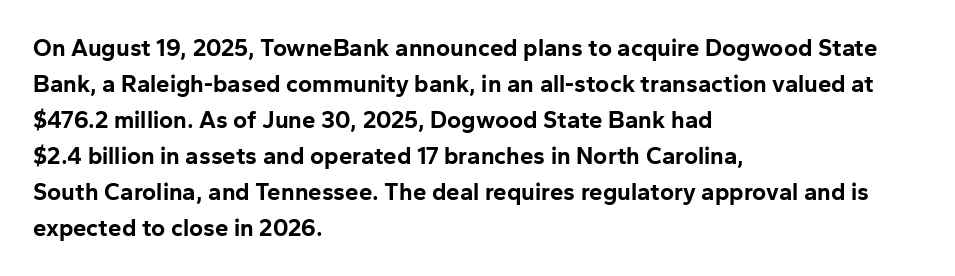
Q: Is the text bold? A: Yes.
Q: Is the text italic (slanted)? A: No, it is upright.
Q: Is the text underlined? A: No.
Q: How is the paragraph aligned? A: Left-aligned.
Q: Is the spacing between letters normal or unusually wide? A: Normal.
Q: Is the spacing between lines tight, normal or loose? A: Normal.
